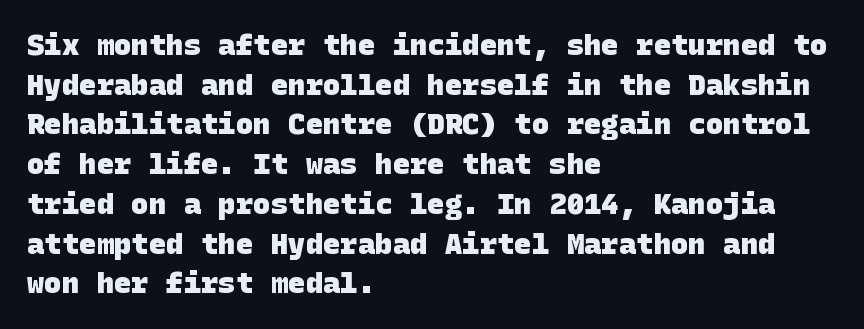
{"serif": "no", "bold": "yes", "weight": "heavy", "width": "normal", "stroke_contrast": "low", "x_height": "large", "underline": "no", "align": "left", "line_spacing": "normal", "line_spacing_ratio": 1.37, "letter_spacing": "normal", "letter_spacing_em": 0.0, "glyph_px": 29}
